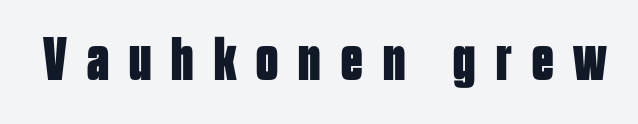
Q: Is the text bold? A: Yes.
Q: Is the text italic (slanted)? A: No, it is upright.
Q: Is the typeface a serif or a sans-serif typeface? A: Sans-serif.
Q: Is the text underlined? A: No.
Q: Is the spacing between letters normal or unusually wide? A: Unusually wide.
Q: Width (condensed, normal, or wide)? A: Condensed.
Q: Stroke contrast? A: Low.
Q: x-height? A: Large.
Q: Monospaced? A: No.
